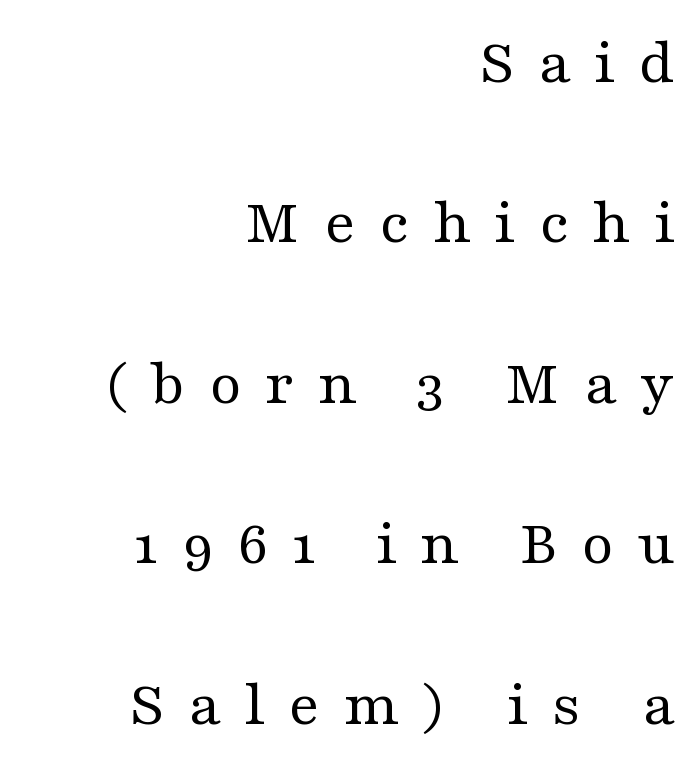
Serif or sans? Serif — the stroke terminals have little feet. Caption: face not bold, strokes unweighted. The passage shown is typed in a proportional face where columns would drift. Someone cranked the tracking dial way up on this one. Ascenders rise straight up at ninety degrees. Just letters on the line, the space beneath them empty.
